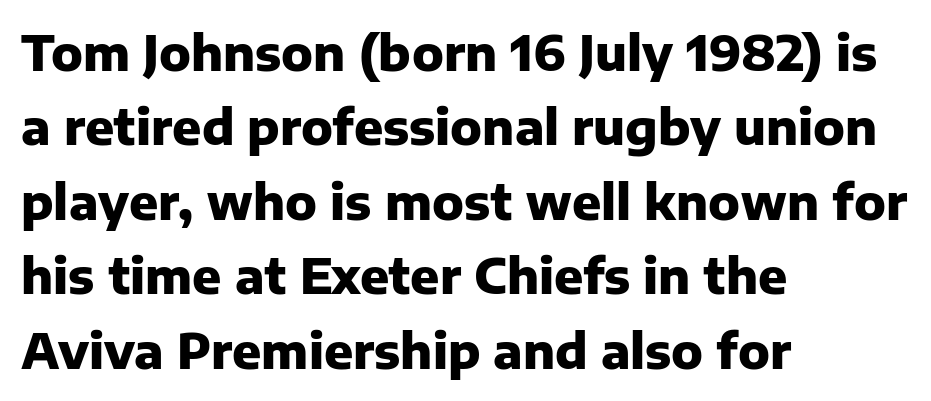
Q: Is the text bold? A: Yes.
Q: Is the text italic (slanted)? A: No, it is upright.
Q: Is the typeface a serif or a sans-serif typeface? A: Sans-serif.
Q: Is the text underlined? A: No.
Q: How is the paragraph aligned? A: Left-aligned.
Q: Is the spacing between letters normal or unusually wide? A: Normal.
Q: Is the spacing between lines tight, normal or loose? A: Normal.
Q: Width (condensed, normal, or wide)? A: Normal.
Q: Stroke contrast? A: Low.
Q: x-height? A: Medium.
Q: Monospaced? A: No.
